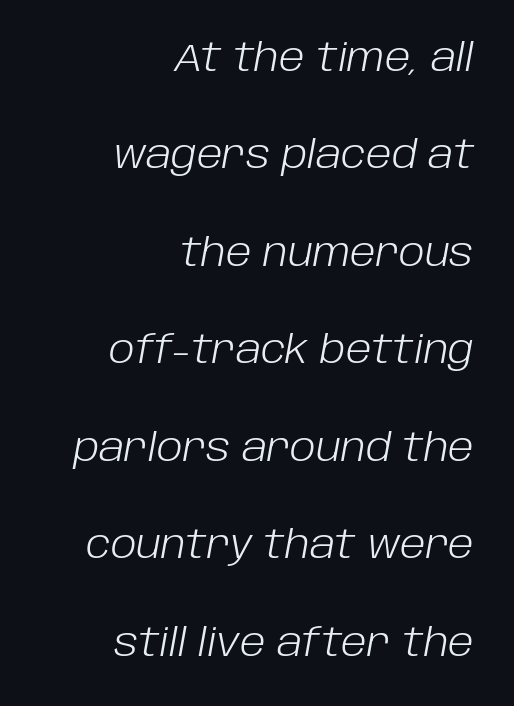
Decoration check: the copy has no underline. The tracking reads as untouched default to a designer's eye. These lines are rendered in a variable-pitch font. You can tell it's italic because the verticals aren't actually vertical.
